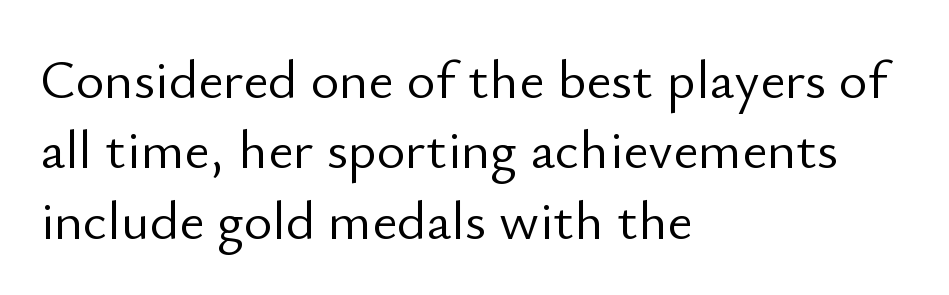
The zone under the glyphs is completely vacant. The passage is arranged the way most books set body copy — flush left. Stems and bowls with no extra thickness — not bold. A sans-serif font was chosen for this passage.
